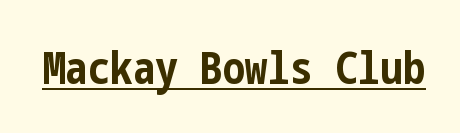
The image shows 45 px bold, condensed sans-serif type, upright; set normal letter spacing, underlined; low stroke contrast and a medium x-height.
